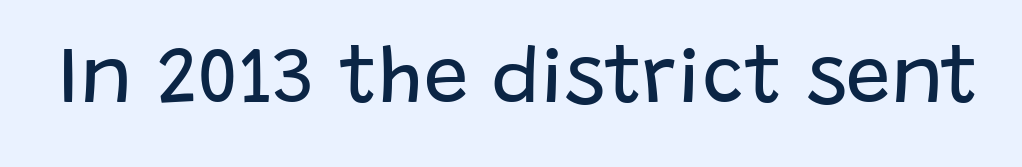
Q: Is the text bold? A: No.
Q: Is the text italic (slanted)? A: No, it is upright.
Q: Is the typeface a serif or a sans-serif typeface? A: Sans-serif.
Q: Is the text underlined? A: No.
Q: Is the spacing between letters normal or unusually wide? A: Normal.
Q: Width (condensed, normal, or wide)? A: Normal.
Q: Stroke contrast? A: Low.
Q: x-height? A: Large.
Q: Monospaced? A: No.
